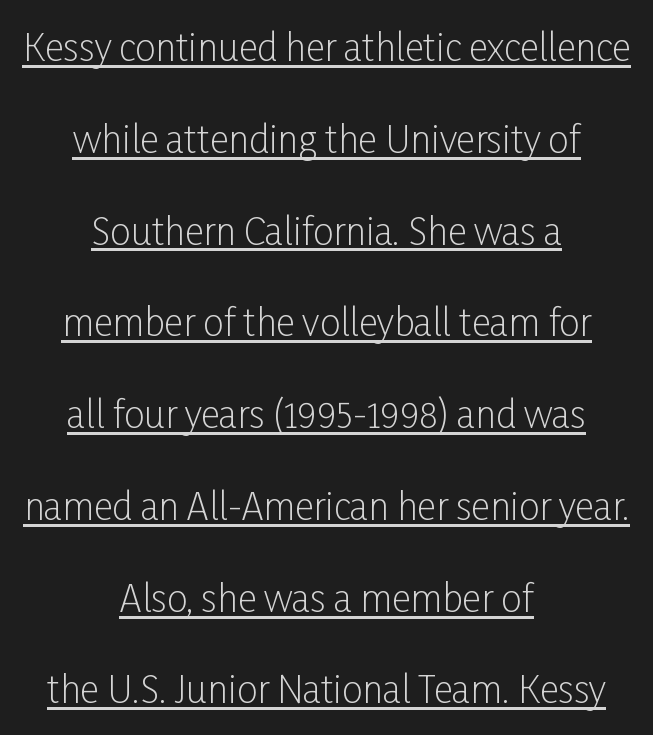
The image shows 37 px light, condensed sans-serif type, upright; set centered, loose line spacing (2.48x), normal letter spacing, underlined; low stroke contrast and a medium x-height.
